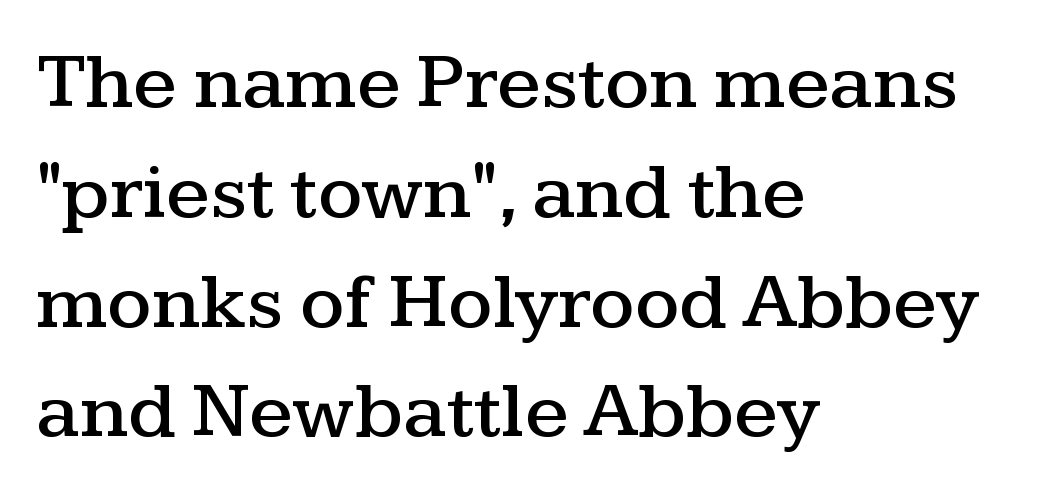
The image shows 79 px wide serif type, upright; set left-aligned, normal line spacing (1.39x), normal letter spacing, not underlined; medium stroke contrast and a medium x-height.
